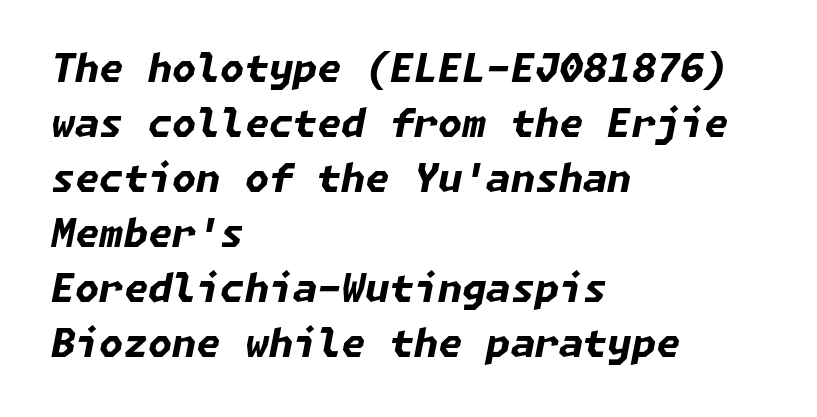
Q: Is the text bold? A: Yes.
Q: Is the text italic (slanted)? A: Yes, it leans right by about 11 degrees.
Q: Is the text underlined? A: No.
Q: How is the paragraph aligned? A: Left-aligned.
Q: Is the spacing between letters normal or unusually wide? A: Normal.
Q: Is the spacing between lines tight, normal or loose? A: Normal.
Q: Width (condensed, normal, or wide)? A: Normal.
Q: Stroke contrast? A: Low.
Q: x-height? A: Medium.
